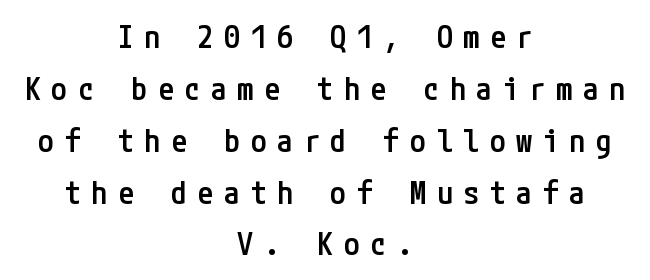
Letterform terminals end flat and unadorned throughout the passage. Rendered with straight, roman letterforms. Decoration check: the copy has no underline. The rendering inserts visible extra space after every character. Caption: semibold face, moderately heavy strokes.
